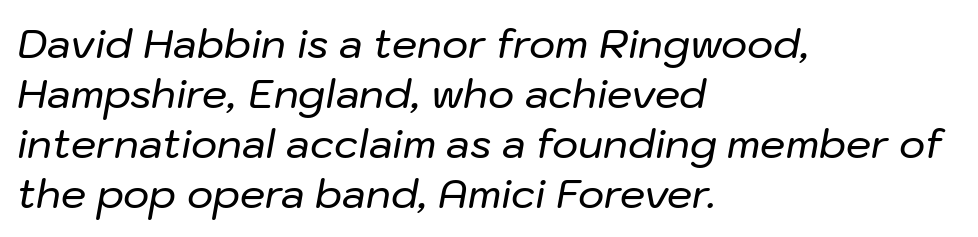
{"italic": "yes", "lean": "right", "slant_degrees": 10, "width": "normal", "stroke_contrast": "low", "x_height": "medium", "monospaced": "no", "underline": "no", "align": "left", "line_spacing": "normal", "line_spacing_ratio": 1.25, "letter_spacing": "normal", "letter_spacing_em": 0.0, "glyph_px": 40}
